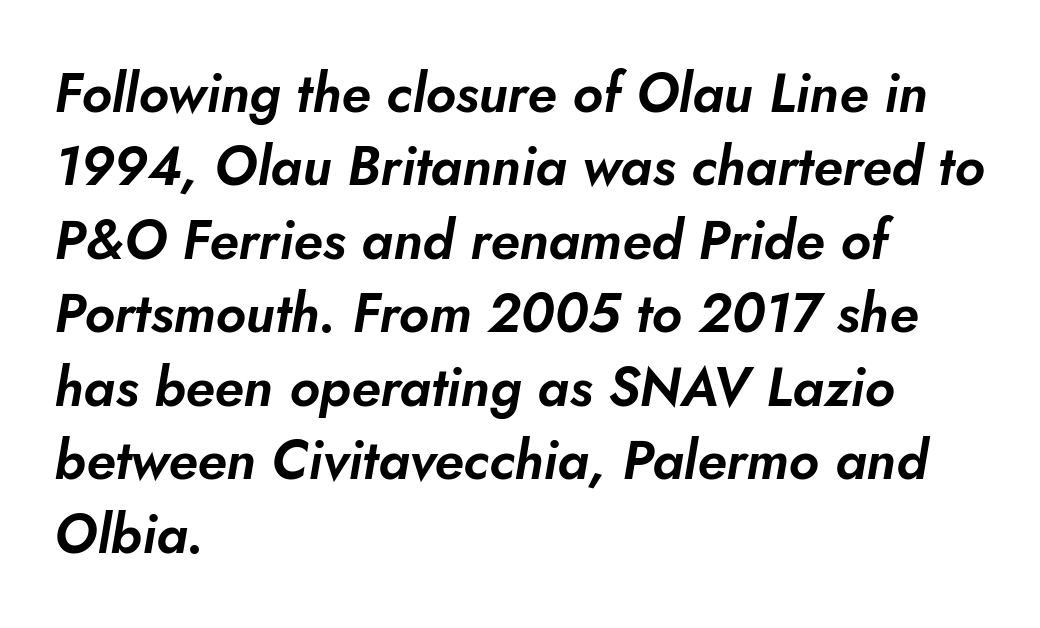
{"italic": "yes", "lean": "right", "slant_degrees": 10, "width": "normal", "stroke_contrast": "low", "x_height": "small", "monospaced": "no", "underline": "no", "align": "left", "line_spacing": "normal", "line_spacing_ratio": 1.36, "letter_spacing": "normal", "letter_spacing_em": 0.0, "glyph_px": 54}
